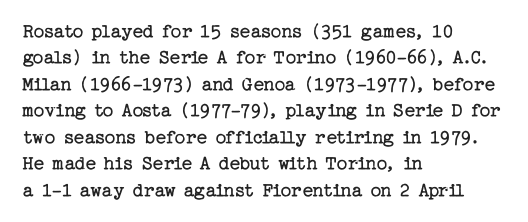
{"italic": "no", "bold": "no", "underline": "no", "align": "left", "line_spacing": "normal", "line_spacing_ratio": 1.26, "letter_spacing": "normal", "letter_spacing_em": 0.0, "glyph_px": 21}
